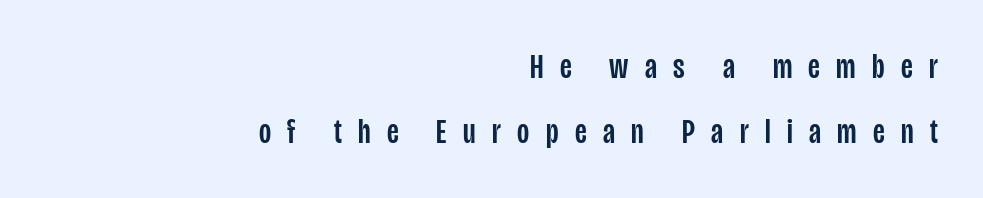
Q: Is the text italic (slanted)? A: No, it is upright.
Q: Is the typeface a serif or a sans-serif typeface? A: Sans-serif.
Q: Is the text underlined? A: No.
Q: How is the paragraph aligned? A: Right-aligned.
Q: Is the spacing between letters normal or unusually wide? A: Unusually wide.
Q: Width (condensed, normal, or wide)? A: Condensed.
Q: Stroke contrast? A: Low.
Q: x-height? A: Large.
Q: Monospaced? A: No.
